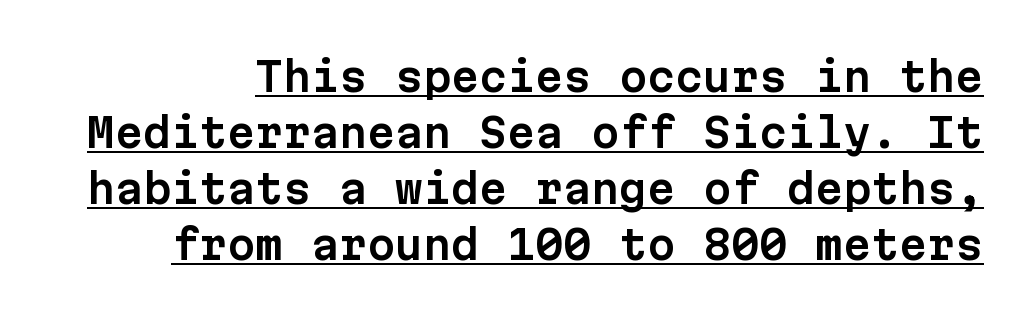
{"serif": "no", "italic": "no", "width": "normal", "stroke_contrast": "low", "x_height": "medium", "monospaced": "yes", "underline": "yes", "line_spacing": "normal", "line_spacing_ratio": 1.4, "letter_spacing": "normal", "letter_spacing_em": 0.0, "glyph_px": 40}
